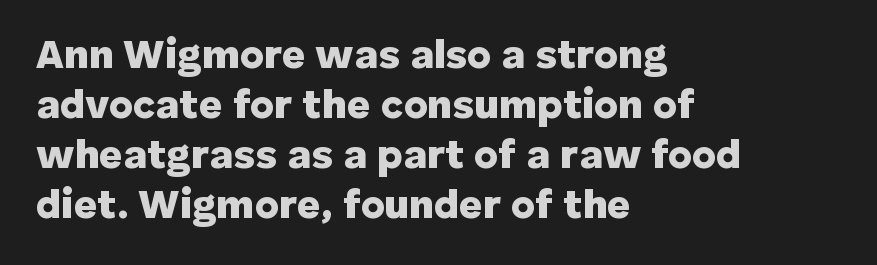
The image shows 41 px heavy sans-serif type, upright; set left-aligned, line spacing 1.22x, normal letter spacing, not underlined; low stroke contrast and a medium x-height.
